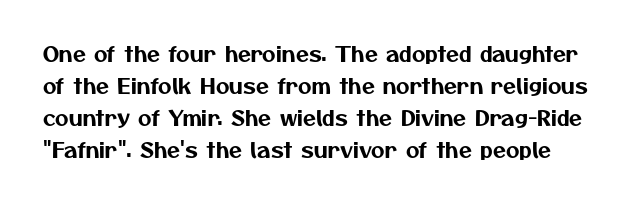
Q: Is the text underlined? A: No.
Q: Is the spacing between letters normal or unusually wide? A: Normal.
Q: Is the spacing between lines tight, normal or loose? A: Normal.
